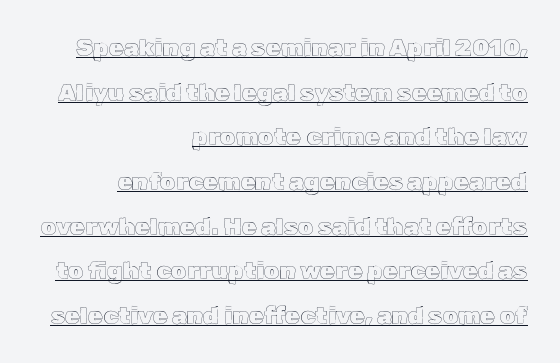
The lettering holds an erect, upright posture throughout. A rule runs beneath these lines of type. The passage shown has conventional tracking throughout. Every row of glyphs terminates at an identical x-position on the right.
